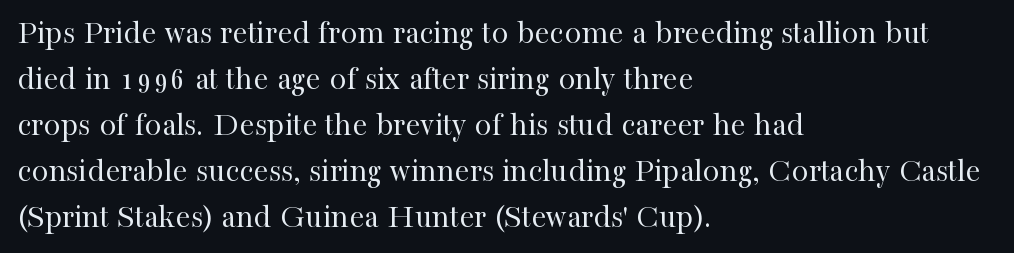
This sample uses an upright cut, with every glyph sitting square on the baseline. A light-to-regular cut is what we see here. The passage shown is not underscored anywhere. Casual observation: everything's shoved over to the left. The passage shown stacks its lines at a standard gap.
